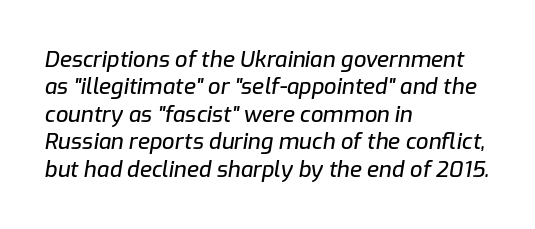
Q: Is the text italic (slanted)? A: Yes, it leans right by about 9 degrees.
Q: Is the text underlined? A: No.
Q: How is the paragraph aligned? A: Left-aligned.
Q: Is the spacing between letters normal or unusually wide? A: Normal.
Q: Is the spacing between lines tight, normal or loose? A: Normal.
